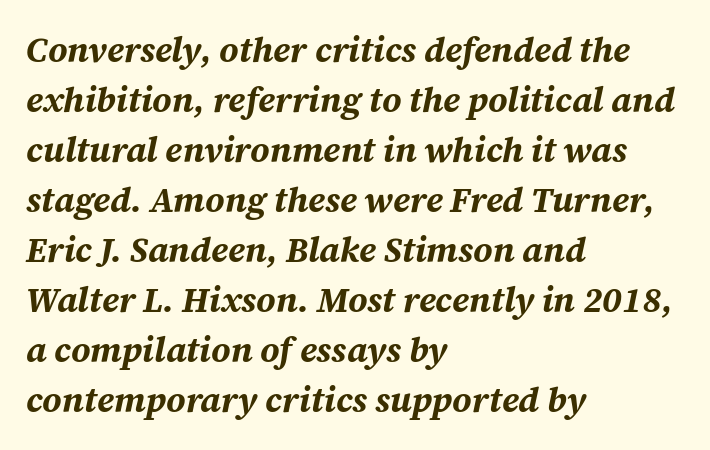
{"italic": "yes", "lean": "right", "slant_degrees": 12, "bold": "yes", "weight": "bold", "width": "normal", "stroke_contrast": "medium", "x_height": "medium", "monospaced": "no", "underline": "no", "align": "left", "line_spacing": "normal", "line_spacing_ratio": 1.43, "letter_spacing": "normal", "letter_spacing_em": 0.0, "glyph_px": 35}
